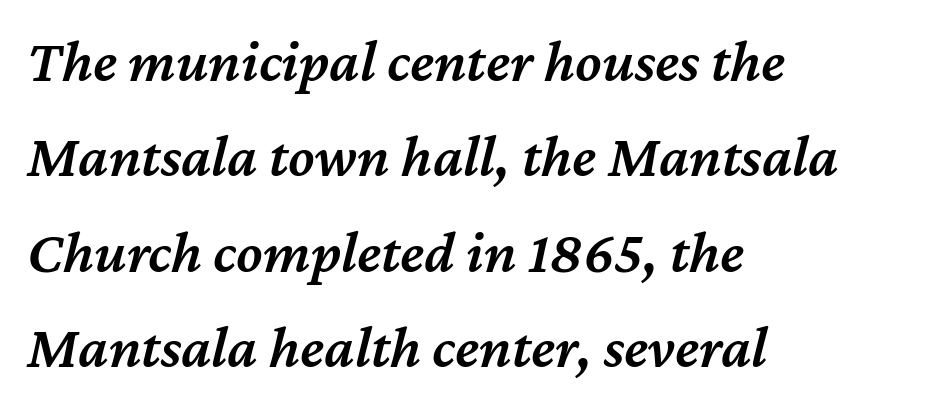
Q: Is the text bold? A: Semi-bold.
Q: Is the text italic (slanted)? A: Yes, it leans right by about 12 degrees.
Q: Is the text underlined? A: No.
Q: How is the paragraph aligned? A: Left-aligned.
Q: Is the spacing between letters normal or unusually wide? A: Normal.
Q: Is the spacing between lines tight, normal or loose? A: Normal.
Q: Width (condensed, normal, or wide)? A: Normal.
Q: Stroke contrast? A: Medium.
Q: x-height? A: Medium.
Q: Monospaced? A: No.
